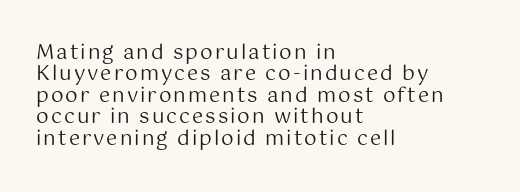
The image shows 20 px text type, upright; set left-aligned, tight line spacing (1.07x), not underlined.
